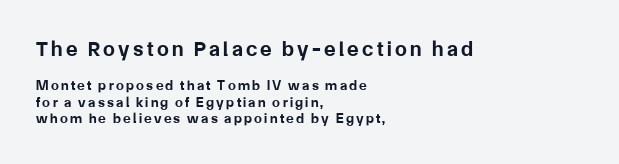
The image shows 21 px bold type, upright; set left-aligned, line spacing 1.17x, not underlined; the first (top) block is 1.5x larger.
